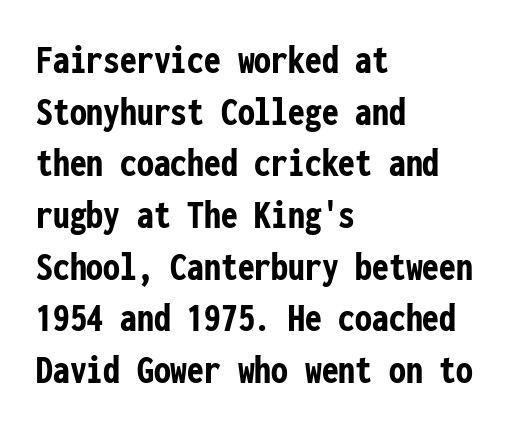
The image shows 42 px semibold, condensed sans-serif type, upright, monospaced; set left-aligned, line spacing 1.23x, normal letter spacing, not underlined; low stroke contrast and a medium x-height.
